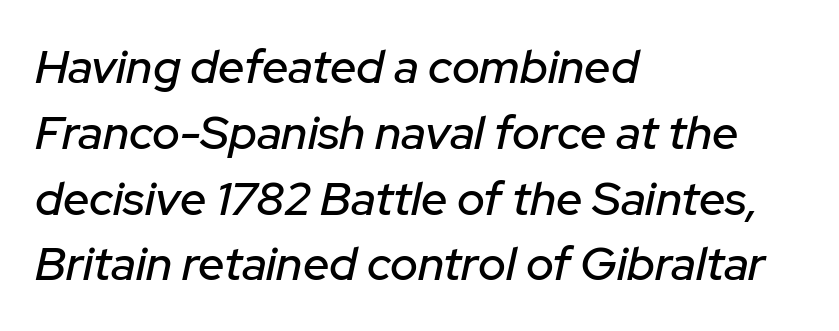
The image shows 47 px text type, italic (leaning right); set left-aligned, normal line spacing (1.4x), normal letter spacing, not underlined; low stroke contrast and a medium x-height.
